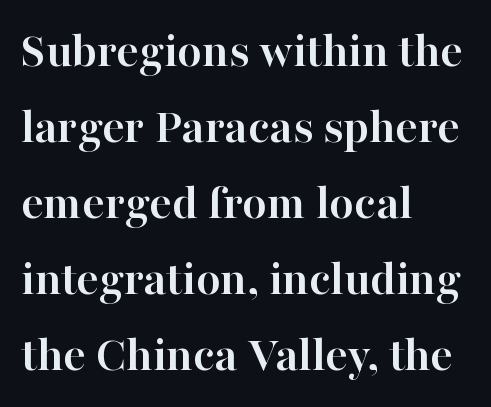
The image shows 50 px semibold serif type, upright; set left-aligned, normal line spacing (1.52x), normal letter spacing, not underlined; high stroke contrast and a medium x-height.
